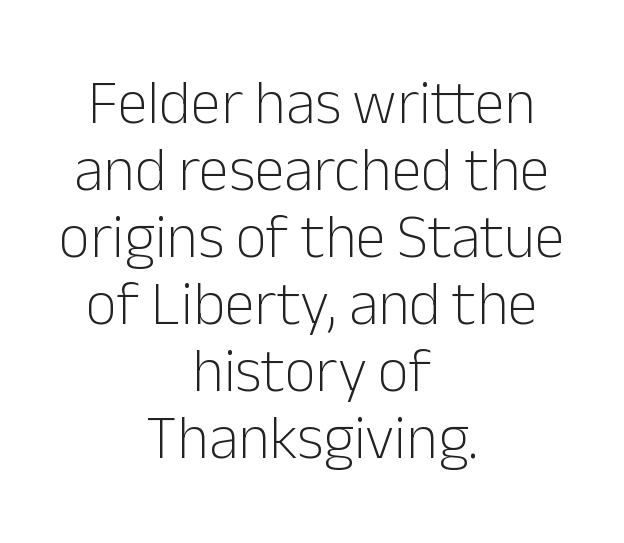
The typesetter chose a symmetrical, centered arrangement here. Look at the bottom of the vertical strokes: they stop flat, with no serifs. The letters look calm and open, with moderate or lighter stems. The foot of each line stays bare and open. There is no visible air inserted between adjacent glyphs.
